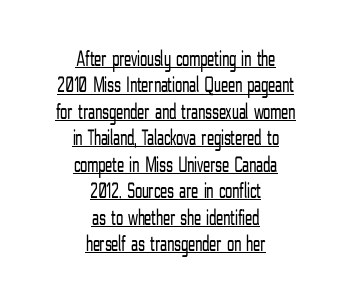
Q: Is the text bold? A: No.
Q: Is the text italic (slanted)? A: No, it is upright.
Q: Is the text underlined? A: Yes.
Q: How is the paragraph aligned? A: Centered.
Q: Is the spacing between letters normal or unusually wide? A: Normal.
Q: Is the spacing between lines tight, normal or loose? A: Tight.
